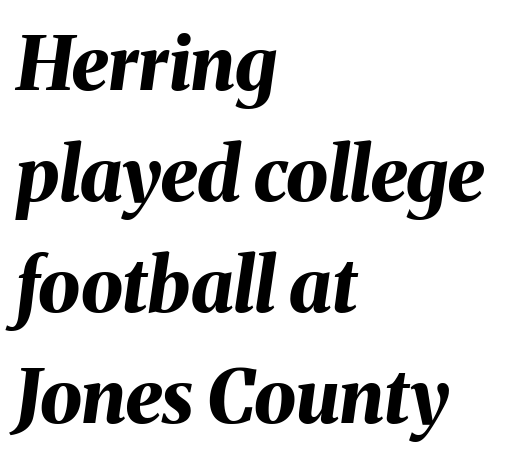
The image shows 75 px bold type, italic (leaning right); set left-aligned, normal line spacing (1.48x), normal letter spacing, not underlined; medium stroke contrast and a medium x-height.
